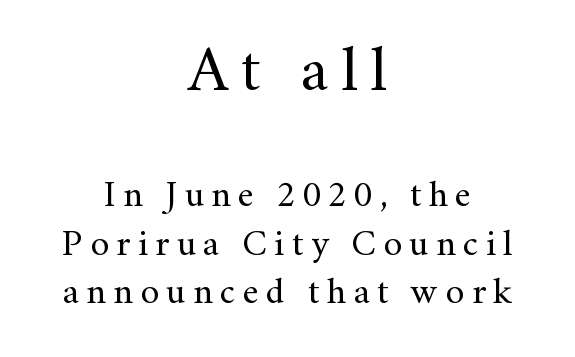
Is this a heavy cut? Hardly; it is regular or lighter. The designer gave the opening block more size than the closing block. The specimen reads as upright at a glance. Each letter keeps its own natural width here, so spacing adapts to shape.
